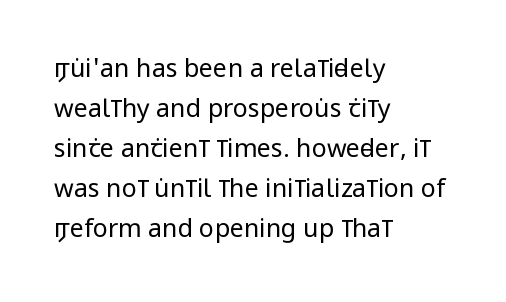
Q: Is the text bold? A: No.
Q: Is the text italic (slanted)? A: No, it is upright.
Q: Is the text underlined? A: No.
Q: How is the paragraph aligned? A: Left-aligned.
Q: Is the spacing between letters normal or unusually wide? A: Normal.
Q: Is the spacing between lines tight, normal or loose? A: Normal.
